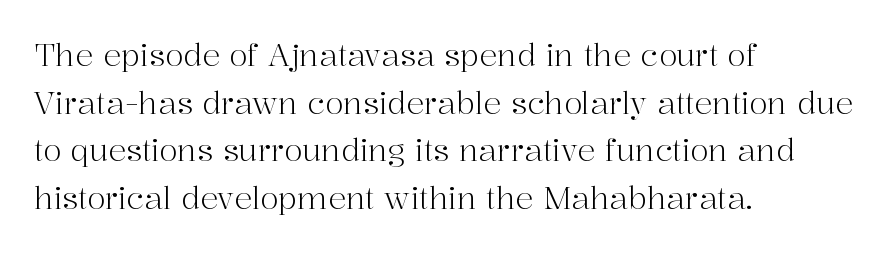
Q: Is the text bold? A: No.
Q: Is the text italic (slanted)? A: No, it is upright.
Q: Is the typeface a serif or a sans-serif typeface? A: Serif.
Q: Is the text underlined? A: No.
Q: How is the paragraph aligned? A: Left-aligned.
Q: Is the spacing between letters normal or unusually wide? A: Normal.
Q: Is the spacing between lines tight, normal or loose? A: Normal.
Q: Width (condensed, normal, or wide)? A: Normal.
Q: Stroke contrast? A: High.
Q: x-height? A: Medium.
Q: Monospaced? A: No.
